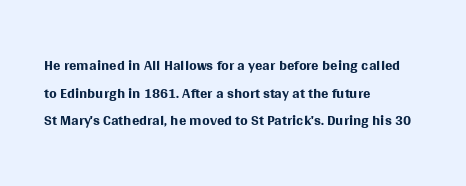
Q: Is the text bold? A: No.
Q: Is the text italic (slanted)? A: No, it is upright.
Q: Is the text underlined? A: No.
Q: How is the paragraph aligned? A: Left-aligned.
Q: Is the spacing between letters normal or unusually wide? A: Normal.
Q: Is the spacing between lines tight, normal or loose? A: Normal.
